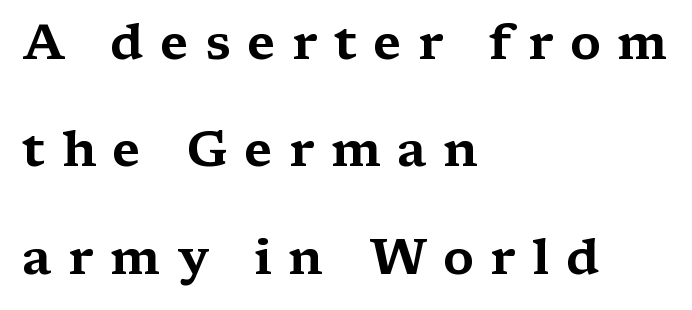
{"serif": "yes", "italic": "no", "width": "wide", "stroke_contrast": "medium", "x_height": "medium", "monospaced": "no", "underline": "no", "align": "left", "line_spacing": "loose", "line_spacing_ratio": 2.15, "letter_spacing": "wide", "letter_spacing_em": 0.33, "glyph_px": 50}
